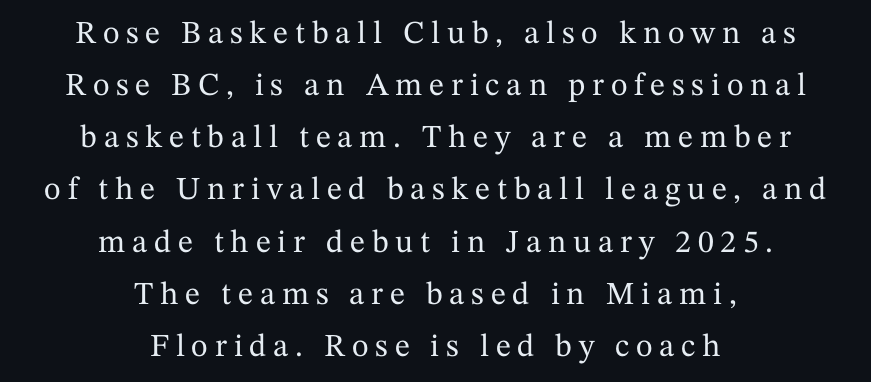
{"serif": "yes", "italic": "no", "width": "normal", "stroke_contrast": "medium", "x_height": "medium", "monospaced": "no", "underline": "no", "align": "center", "line_spacing": "normal", "line_spacing_ratio": 1.63, "letter_spacing": "wide", "letter_spacing_em": 0.21, "glyph_px": 32}
